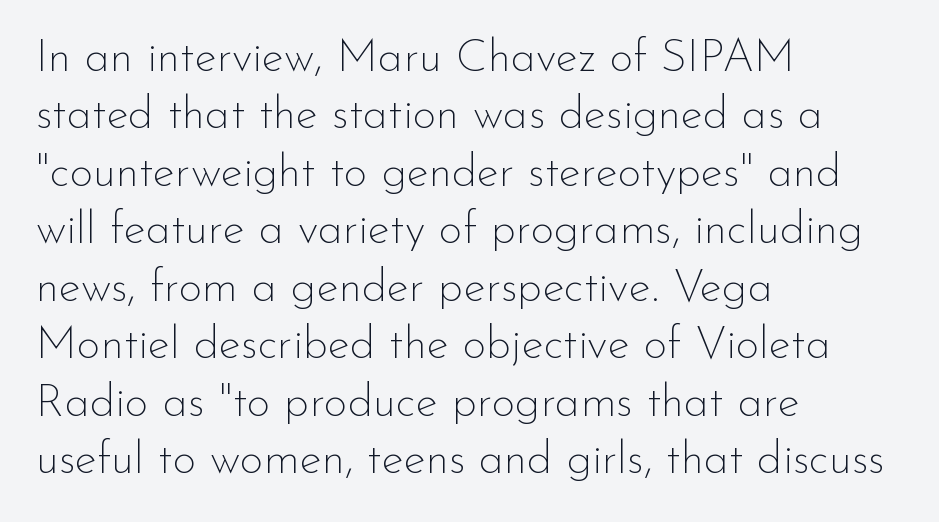
{"serif": "no", "italic": "no", "bold": "no", "weight": "thin", "width": "normal", "stroke_contrast": "low", "x_height": "small", "monospaced": "no", "underline": "no", "align": "left", "line_spacing": "normal", "line_spacing_ratio": 1.25, "letter_spacing": "normal", "letter_spacing_em": 0.0, "glyph_px": 46}
